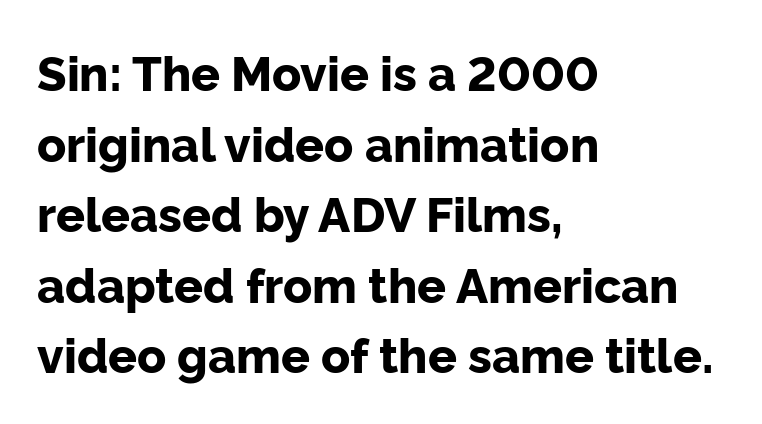
The image shows 48 px bold sans-serif type, upright; set left-aligned, normal line spacing (1.47x), normal letter spacing, not underlined; low stroke contrast and a medium x-height.
